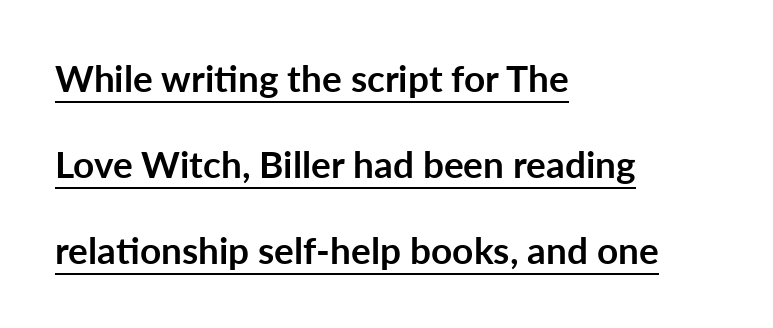
Looks like regular typesetting: each glyph gets only the width it needs. Posture: vertical. This rendering leaves character spacing at its baseline value. I'd describe the lettering as bold — thick and assertive. Letterform terminals end flat and unadorned throughout the passage. Widely set lines give the paragraph a tall, airy silhouette.
